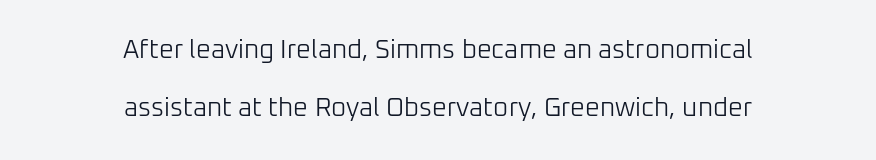
Q: Is the text bold? A: No.
Q: Is the text italic (slanted)? A: No, it is upright.
Q: Is the text underlined? A: No.
Q: How is the paragraph aligned? A: Centered.
Q: Is the spacing between letters normal or unusually wide? A: Normal.
Q: Is the spacing between lines tight, normal or loose? A: Loose.
